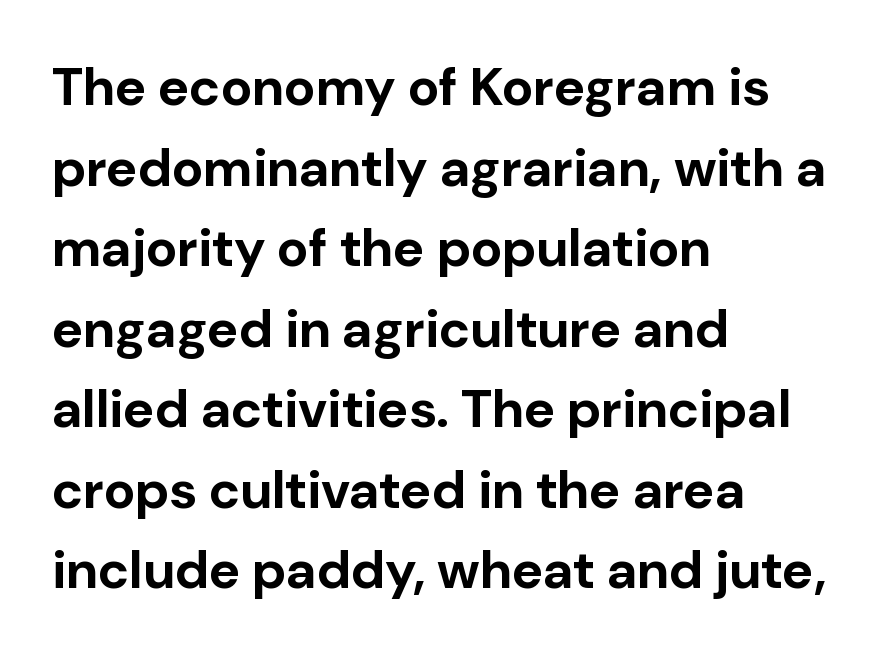
The image shows 53 px bold sans-serif type, upright; set left-aligned, normal line spacing (1.52x), normal letter spacing, not underlined; low stroke contrast and a medium x-height.
